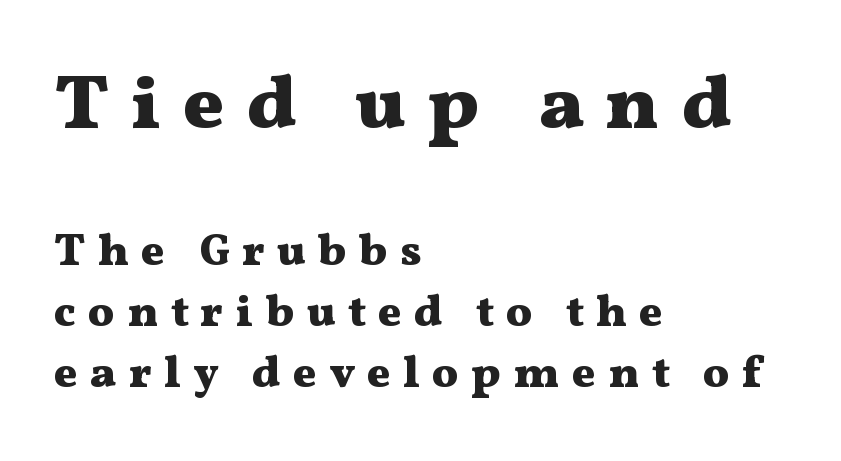
Q: Is the text bold? A: Yes.
Q: Is the text italic (slanted)? A: No, it is upright.
Q: Is the typeface a serif or a sans-serif typeface? A: Serif.
Q: Is the text underlined? A: No.
Q: How is the paragraph aligned? A: Left-aligned.
Q: Is the spacing between letters normal or unusually wide? A: Unusually wide.
Q: Is the spacing between lines tight, normal or loose? A: Normal.
Q: Which block of text is set in a larger size, the first (top) or the second (bottom)? A: The first (top) one.
Q: Width (condensed, normal, or wide)? A: Wide.
Q: Stroke contrast? A: Medium.
Q: x-height? A: Medium.
Q: Monospaced? A: No.
